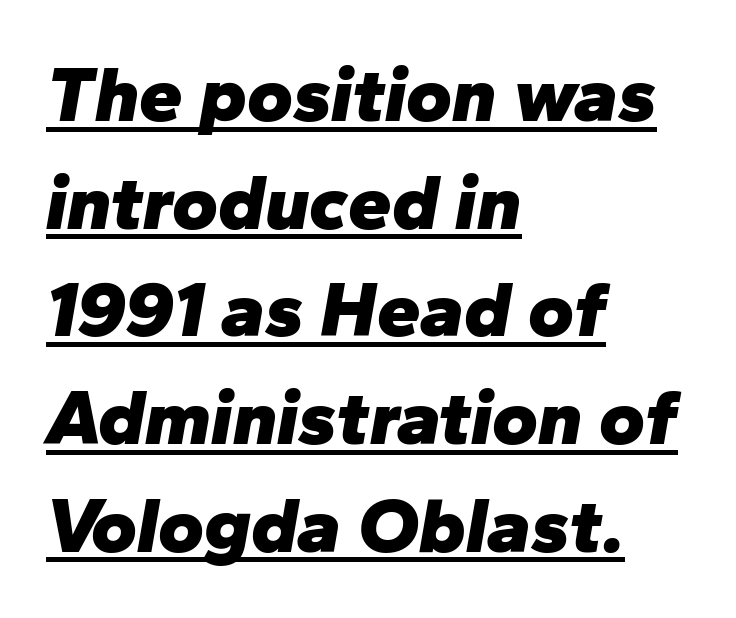
This rendering leaves character spacing at its baseline value. Characters are canted at an angle relative to the baseline's perpendicular. These lines are rendered in a variable-pitch font. Does the weight exceed regular? Yes, all the way to bold. Caption: lettering with a line underneath.
